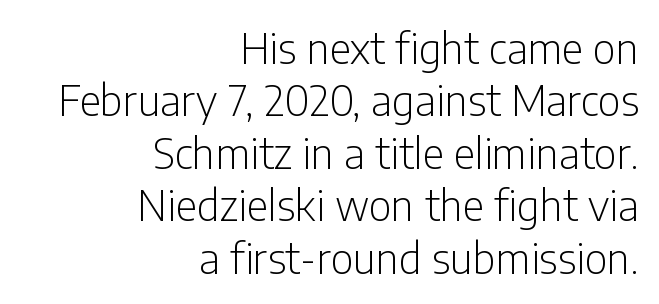
Default kerning and tracking; the words read as compact shapes. Nothing sits at the stroke ends, so this counts as sans-serif. Nope, not italic — everything's standing straight. The designer left line spacing at the default.
